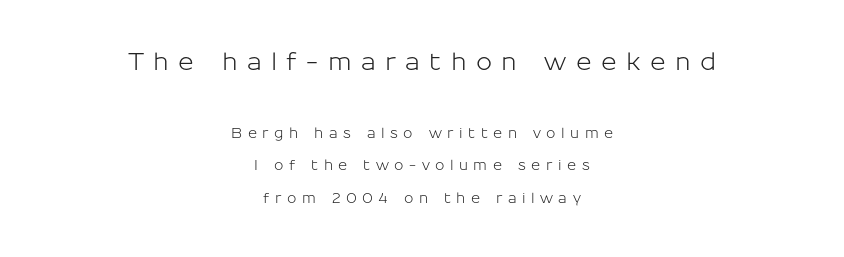
This sample trades compactness for vertical openness between lines. This rendering features lettering with no underline. The upper block of text is set noticeably larger than the block beneath it. Centered paragraph, ragged on both sides.
